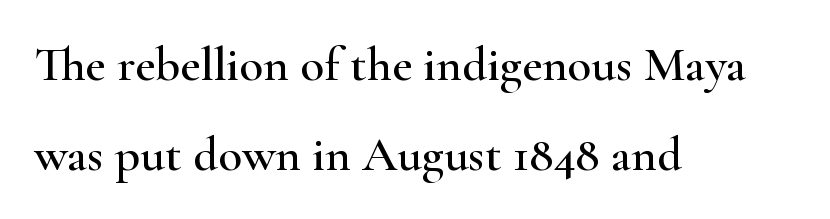
Q: Is the text italic (slanted)? A: No, it is upright.
Q: Is the typeface a serif or a sans-serif typeface? A: Serif.
Q: Is the text underlined? A: No.
Q: How is the paragraph aligned? A: Left-aligned.
Q: Is the spacing between letters normal or unusually wide? A: Normal.
Q: Width (condensed, normal, or wide)? A: Wide.
Q: Stroke contrast? A: High.
Q: x-height? A: Small.
Q: Monospaced? A: No.
